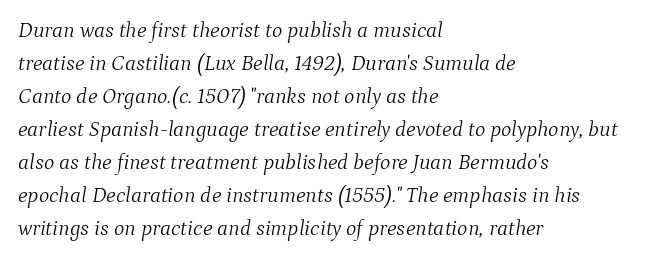
Q: Is the text bold? A: No.
Q: Is the text italic (slanted)? A: Yes, it leans right by about 9 degrees.
Q: Is the text underlined? A: No.
Q: How is the paragraph aligned? A: Left-aligned.
Q: Is the spacing between letters normal or unusually wide? A: Normal.
Q: Is the spacing between lines tight, normal or loose? A: Normal.
